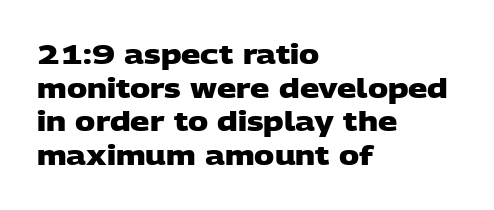
The image shows 27 px bold type; set left-aligned, normal line spacing (1.25x), normal letter spacing, not underlined.
